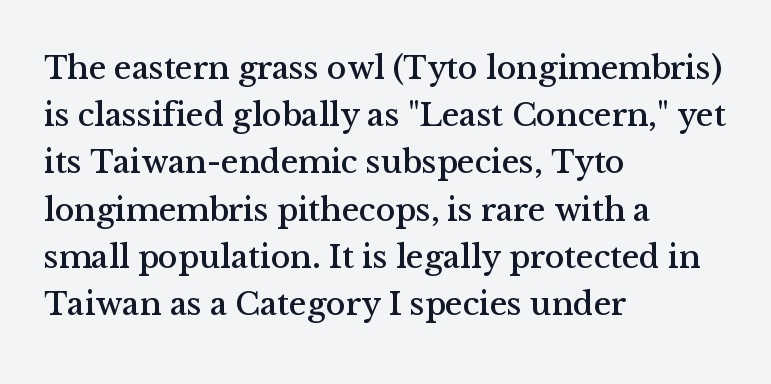
The image shows 33 px serif type, upright; set left-aligned, normal line spacing (1.43x), normal letter spacing, not underlined; medium stroke contrast and a medium x-height.
